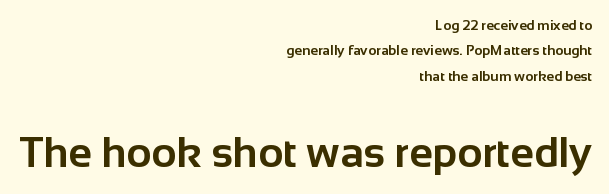
{"serif": "no", "italic": "no", "bold": "yes", "weight": "bold", "width": "normal", "stroke_contrast": "low", "x_height": "medium", "monospaced": "no", "underline": "no", "align": "right", "line_spacing_ratio": 1.82, "letter_spacing": "normal", "letter_spacing_em": 0.0, "larger_block": "second", "size_ratio": 3.07, "glyph_px": 43}
